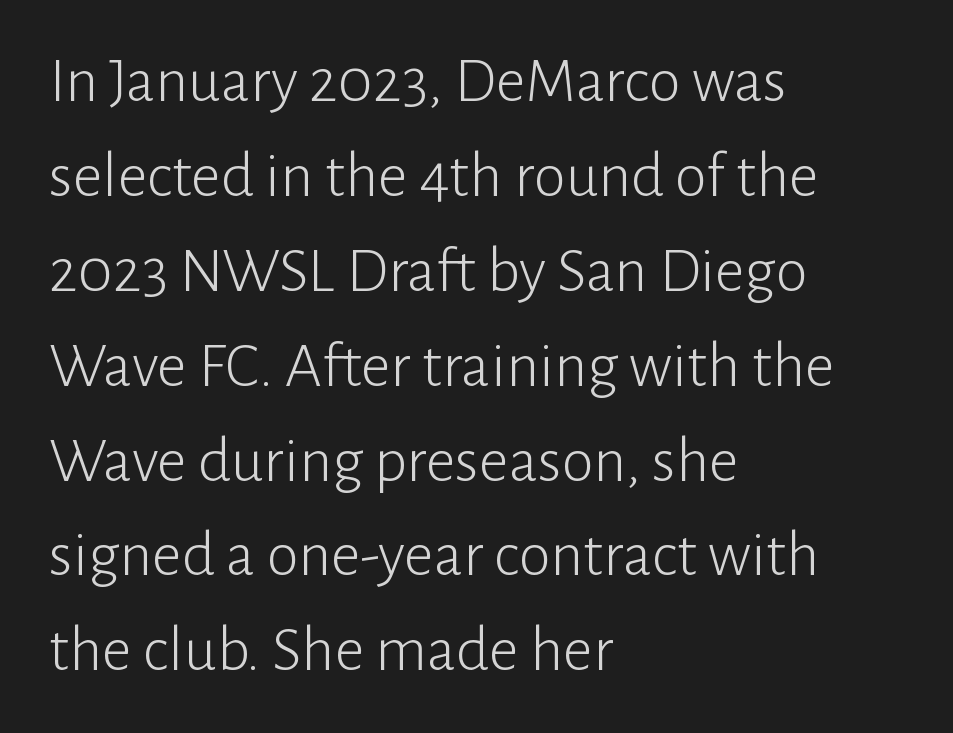
Q: Is the text bold? A: No.
Q: Is the text italic (slanted)? A: No, it is upright.
Q: Is the typeface a serif or a sans-serif typeface? A: Sans-serif.
Q: Is the text underlined? A: No.
Q: How is the paragraph aligned? A: Left-aligned.
Q: Is the spacing between letters normal or unusually wide? A: Normal.
Q: Is the spacing between lines tight, normal or loose? A: Normal.
Q: Width (condensed, normal, or wide)? A: Normal.
Q: Stroke contrast? A: Low.
Q: x-height? A: Medium.
Q: Monospaced? A: No.
